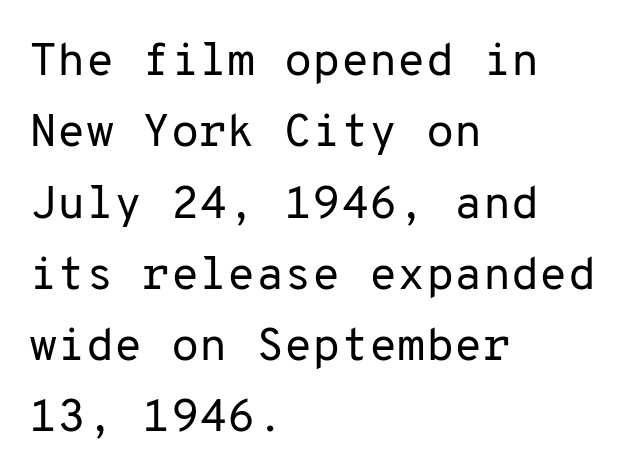
{"serif": "no", "italic": "no", "bold": "no", "weight": "regular", "width": "normal", "stroke_contrast": "low", "x_height": "medium", "monospaced": "yes", "underline": "no", "align": "left", "line_spacing": "normal", "line_spacing_ratio": 1.55, "letter_spacing": "normal", "letter_spacing_em": 0.0, "glyph_px": 46}
